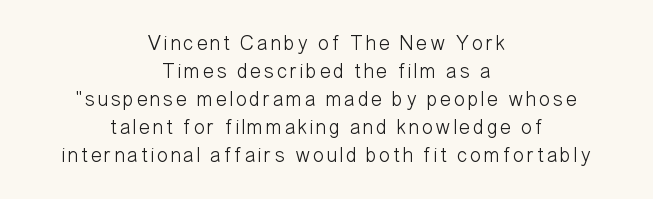
{"italic": "no", "bold": "no", "underline": "no", "align": "center", "line_spacing": "normal", "line_spacing_ratio": 1.33, "glyph_px": 21}
